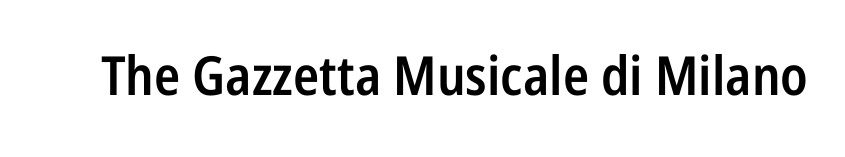
{"serif": "no", "italic": "no", "bold": "semi", "weight": "semibold", "width": "condensed", "stroke_contrast": "low", "x_height": "medium", "monospaced": "no", "underline": "no", "letter_spacing": "normal", "letter_spacing_em": 0.0, "glyph_px": 54}
